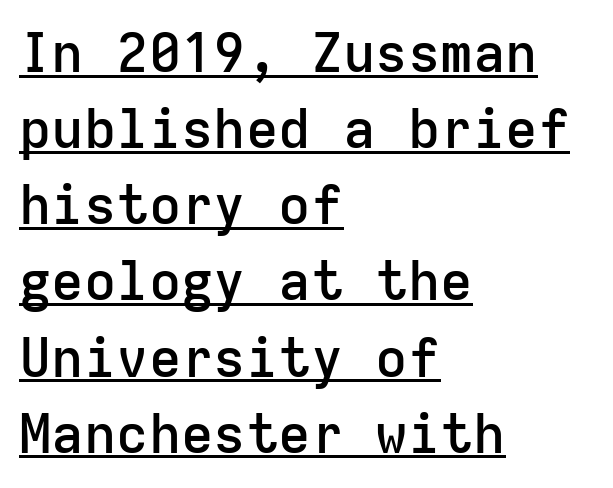
The image shows 54 px semibold sans-serif type, upright, monospaced; set left-aligned, normal line spacing (1.41x), normal letter spacing, underlined; low stroke contrast and a medium x-height.
